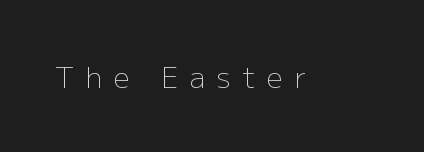
The font family rendered here belongs to the sans-serif group. Upright lettering throughout. Think of a printed novel: that variable character pitch is what you see here. The passage shown is not underscored anywhere.
